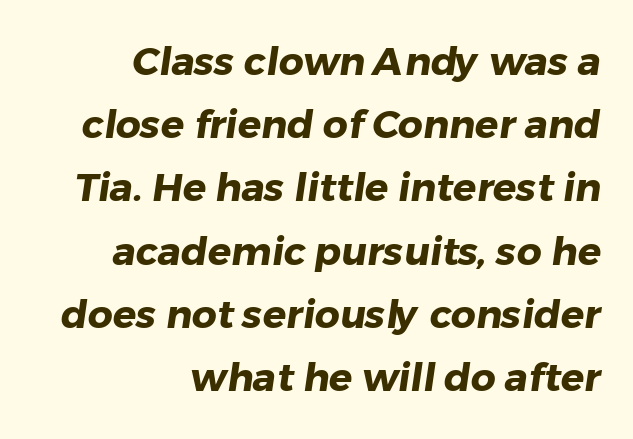
Q: Is the text bold? A: Yes.
Q: Is the typeface a serif or a sans-serif typeface? A: Sans-serif.
Q: Is the text underlined? A: No.
Q: How is the paragraph aligned? A: Right-aligned.
Q: Is the spacing between letters normal or unusually wide? A: Normal.
Q: Is the spacing between lines tight, normal or loose? A: Normal.
Q: Width (condensed, normal, or wide)? A: Normal.
Q: Stroke contrast? A: Low.
Q: x-height? A: Medium.
Q: Monospaced? A: No.
